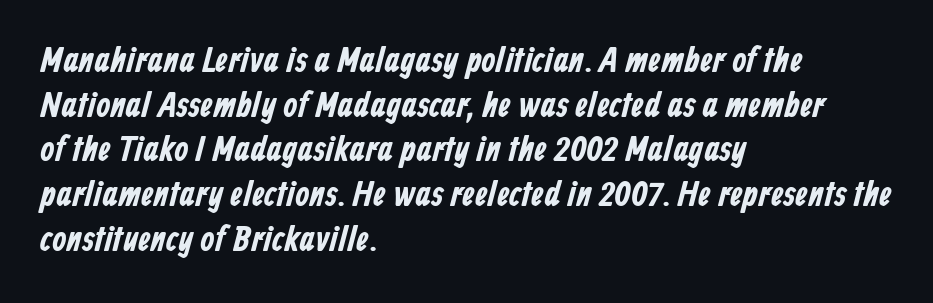
Q: Is the typeface a serif or a sans-serif typeface? A: Sans-serif.
Q: Is the text underlined? A: No.
Q: How is the paragraph aligned? A: Left-aligned.
Q: Is the spacing between letters normal or unusually wide? A: Normal.
Q: Width (condensed, normal, or wide)? A: Condensed.
Q: Stroke contrast? A: Low.
Q: x-height? A: Medium.
Q: Monospaced? A: No.
